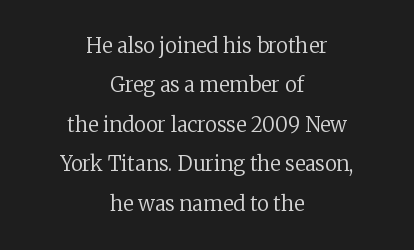
The image shows 20 px text type, upright; set centered, loose line spacing (1.97x), normal letter spacing, not underlined.
